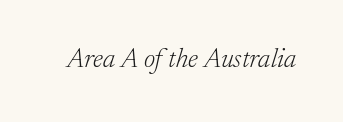
Q: Is the text bold? A: No.
Q: Is the text italic (slanted)? A: Yes, it leans right by about 17 degrees.
Q: Is the text underlined? A: No.
Q: Is the spacing between letters normal or unusually wide? A: Normal.
